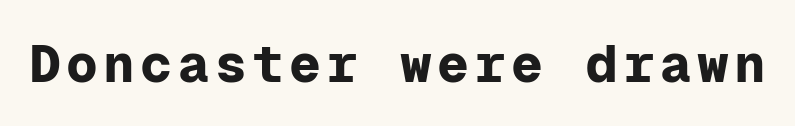
The image shows 53 px bold sans-serif type, upright, monospaced; set not underlined; low stroke contrast and a medium x-height.
